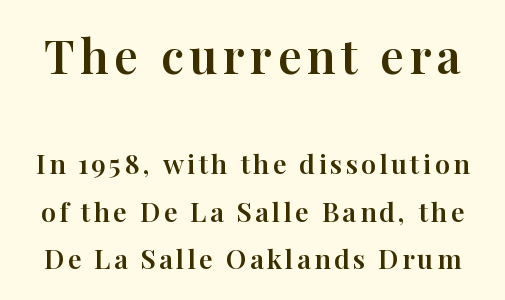
{"serif": "yes", "italic": "no", "width": "normal", "stroke_contrast": "high", "x_height": "medium", "monospaced": "no", "underline": "no", "line_spacing_ratio": 1.77, "larger_block": "first", "size_ratio": 1.74, "glyph_px": 47}
